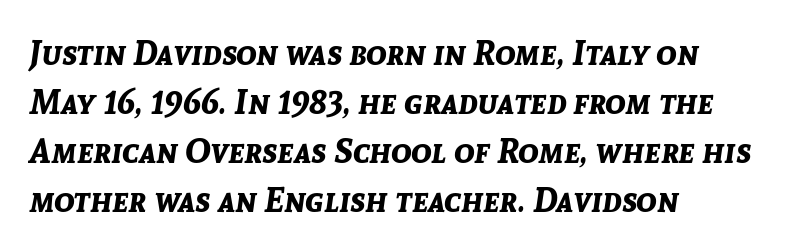
The zone under the glyphs is completely vacant. Heavy-handed strokes throughout: this text is bold. Where is the straight margin? On the left. Slant detected: the letters are inclined. This sample uses plain, unmodified letter spacing. A typesetter would call this leading conventional body-copy spacing.
